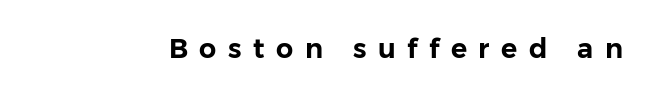
Q: Is the text italic (slanted)? A: No, it is upright.
Q: Is the text underlined? A: No.
Q: Is the spacing between letters normal or unusually wide? A: Unusually wide.
